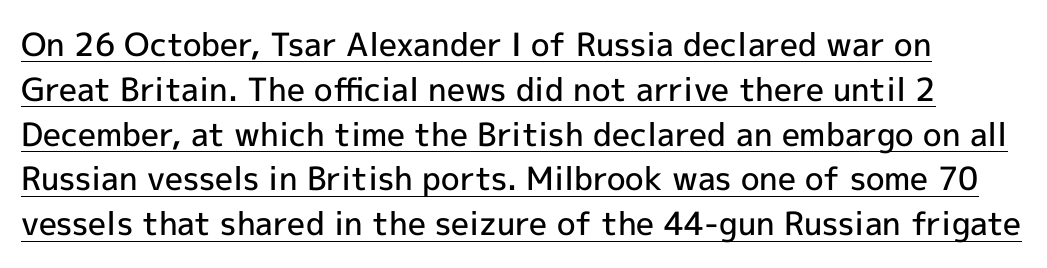
{"serif": "no", "italic": "no", "bold": "semi", "weight": "semibold", "width": "normal", "x_height": "medium", "monospaced": "no", "underline": "yes", "line_spacing": "normal", "line_spacing_ratio": 1.4, "letter_spacing": "normal", "letter_spacing_em": 0.0, "glyph_px": 32}
